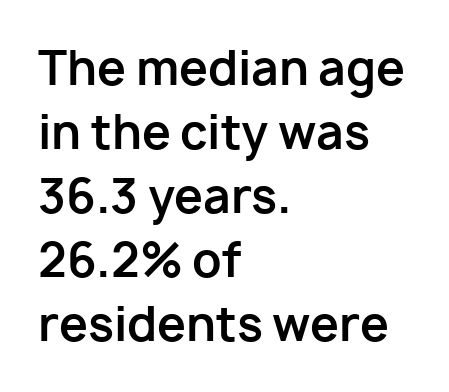
Q: Is the text bold? A: Yes.
Q: Is the text italic (slanted)? A: No, it is upright.
Q: Is the typeface a serif or a sans-serif typeface? A: Sans-serif.
Q: Is the text underlined? A: No.
Q: How is the paragraph aligned? A: Left-aligned.
Q: Is the spacing between letters normal or unusually wide? A: Normal.
Q: Is the spacing between lines tight, normal or loose? A: Normal.
Q: Width (condensed, normal, or wide)? A: Normal.
Q: Stroke contrast? A: Low.
Q: x-height? A: Medium.
Q: Monospaced? A: No.
